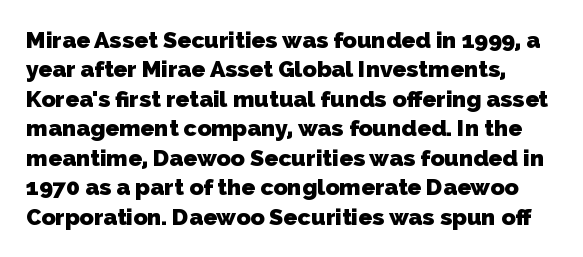
{"bold": "yes", "underline": "no", "line_spacing": "normal", "line_spacing_ratio": 1.28, "letter_spacing": "normal", "letter_spacing_em": 0.0, "glyph_px": 23}
